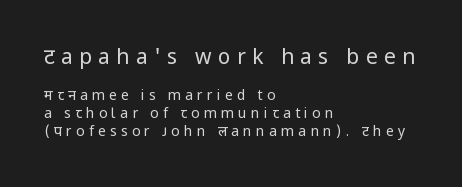
The image shows 21 px text type, upright; set left-aligned, normal line spacing (1.27x), unusually wide letter spacing (+0.3 em), not underlined; the first (top) block is 1.5x larger.
